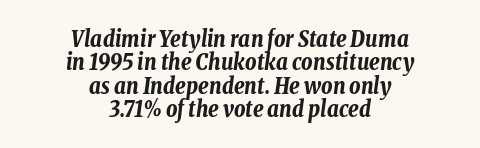
Q: Is the text bold? A: Yes.
Q: Is the text italic (slanted)? A: Yes, it leans right by about 8 degrees.
Q: Is the text underlined? A: No.
Q: How is the paragraph aligned? A: Centered.
Q: Is the spacing between letters normal or unusually wide? A: Normal.
Q: Is the spacing between lines tight, normal or loose? A: Tight.
